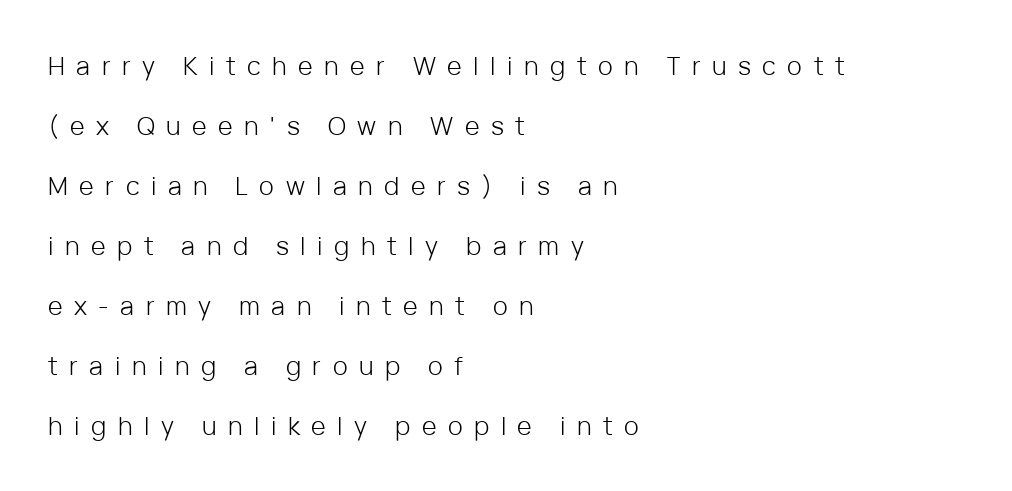
{"italic": "no", "bold": "no", "underline": "no", "align": "left", "line_spacing": "loose", "line_spacing_ratio": 2.4, "letter_spacing": "wide", "letter_spacing_em": 0.46, "glyph_px": 25}
